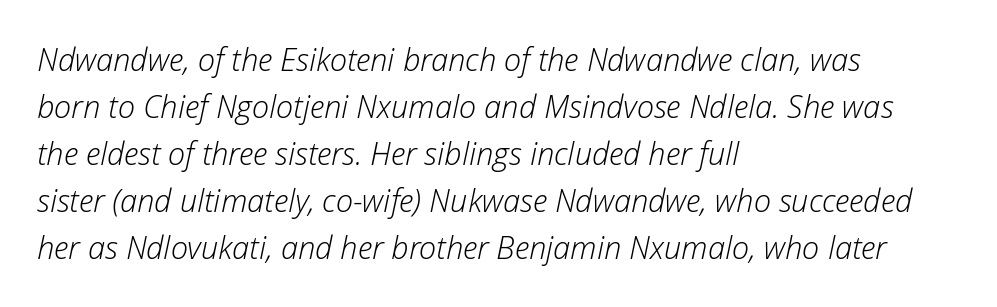
Compared with ordinary roman type, these characters are visibly tilted. Each stroke keeps to a modest, everyday thickness or less. A student would call this left alignment; a typographer would say flush left, rag right. If you measured baseline to baseline, you'd find a middling distance. The letters advance in unequal steps, a hallmark of proportional type. A bare baseline throughout the passage.
